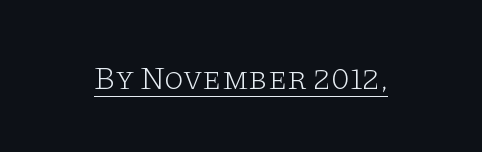
The image shows 32 px light, wide serif type, upright; set normal letter spacing, underlined; low stroke contrast and a large x-height.
